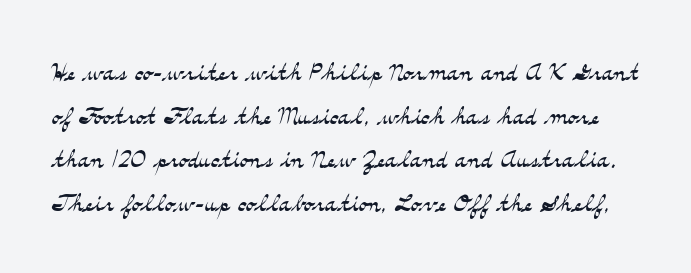
The typesetting does not lean heavy: it is not bold. Each new line begins a customary step beneath the previous one. Note: serifs present on the glyphs.
